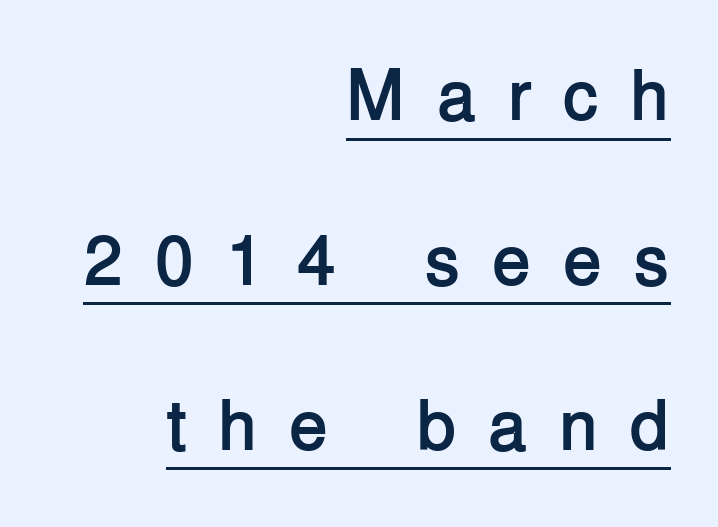
Q: Is the text bold? A: Yes.
Q: Is the text italic (slanted)? A: No, it is upright.
Q: Is the typeface a serif or a sans-serif typeface? A: Sans-serif.
Q: Is the text underlined? A: Yes.
Q: How is the paragraph aligned? A: Right-aligned.
Q: Is the spacing between letters normal or unusually wide? A: Unusually wide.
Q: Is the spacing between lines tight, normal or loose? A: Loose.
Q: Width (condensed, normal, or wide)? A: Normal.
Q: Stroke contrast? A: Low.
Q: x-height? A: Medium.
Q: Monospaced? A: No.
